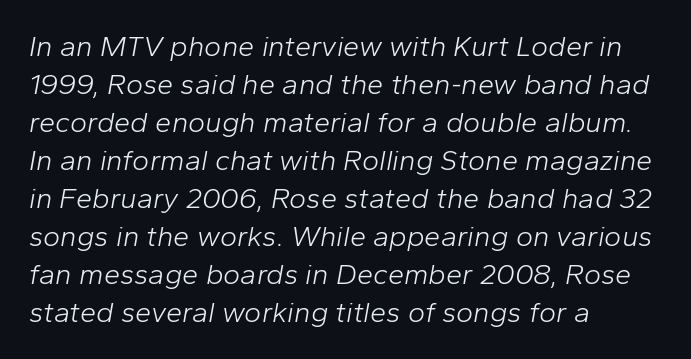
{"italic": "yes", "lean": "right", "slant_degrees": 10, "bold": "no", "weight": "light", "width": "normal", "stroke_contrast": "low", "x_height": "medium", "monospaced": "no", "underline": "no", "align": "left", "line_spacing": "normal", "line_spacing_ratio": 1.31, "letter_spacing": "normal", "letter_spacing_em": 0.0, "glyph_px": 29}
